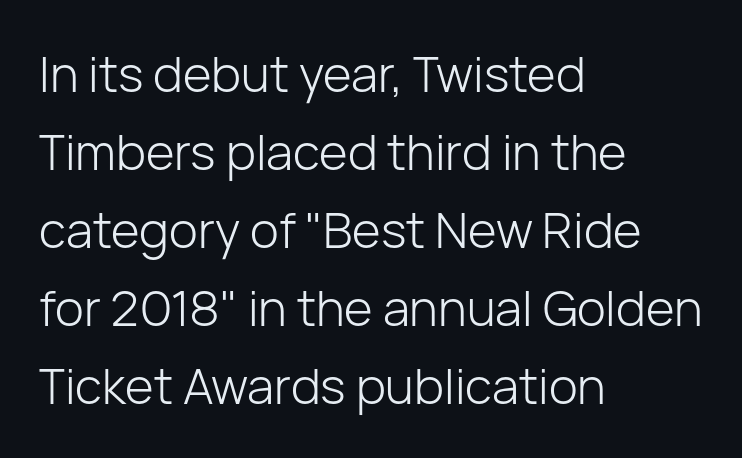
Q: Is the text bold? A: No.
Q: Is the text italic (slanted)? A: No, it is upright.
Q: Is the typeface a serif or a sans-serif typeface? A: Sans-serif.
Q: Is the text underlined? A: No.
Q: How is the paragraph aligned? A: Left-aligned.
Q: Is the spacing between letters normal or unusually wide? A: Normal.
Q: Is the spacing between lines tight, normal or loose? A: Normal.
Q: Width (condensed, normal, or wide)? A: Normal.
Q: Stroke contrast? A: Low.
Q: x-height? A: Medium.
Q: Monospaced? A: No.
